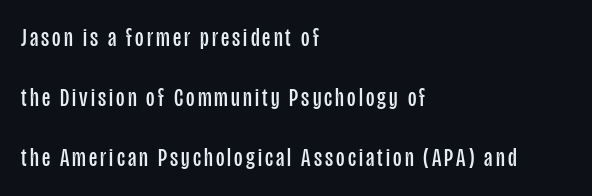
Q: Is the text bold? A: No.
Q: Is the text italic (slanted)? A: No, it is upright.
Q: Is the text underlined? A: No.
Q: How is the paragraph aligned? A: Left-aligned.
Q: Is the spacing between lines tight, normal or loose? A: Loose.
